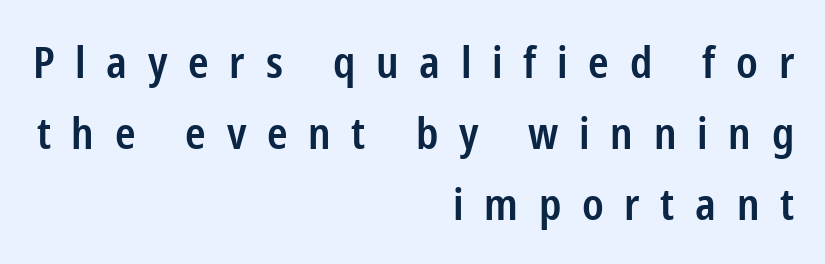
Each glyph is drawn with semibold strokes, heavier than normal yet not fully bold. The letters stand straight up with perfectly vertical stems. Look at the tracking — it's clearly loosened, letters drifting apart. Caption: multi-line text, flush right, ragged left. The letters advance in unequal steps, a hallmark of proportional type. The designer left line spacing at the default.
